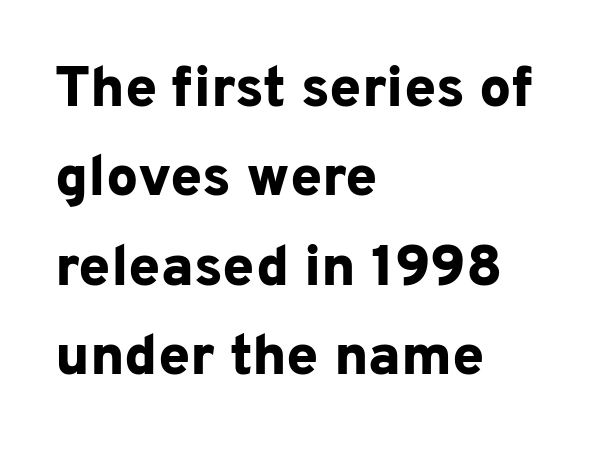
{"serif": "no", "italic": "no", "bold": "yes", "weight": "bold", "width": "normal", "stroke_contrast": "low", "x_height": "medium", "monospaced": "no", "underline": "no", "align": "left", "line_spacing": "normal", "line_spacing_ratio": 1.57, "letter_spacing": "normal", "letter_spacing_em": 0.0, "glyph_px": 57}
